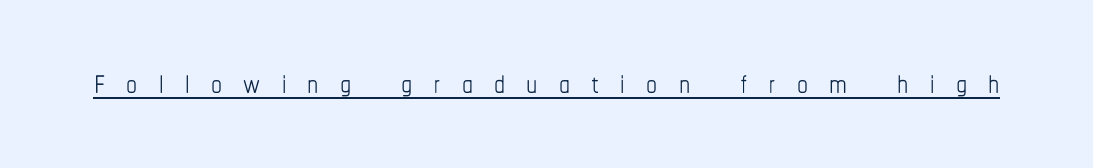
Words appear elongated and porous because spacing is wide. Do the letters lean? They stand straight. Do the characters align in a grid? No, the font is proportional. Is there an underline? Yes — a line sits under the letters.
